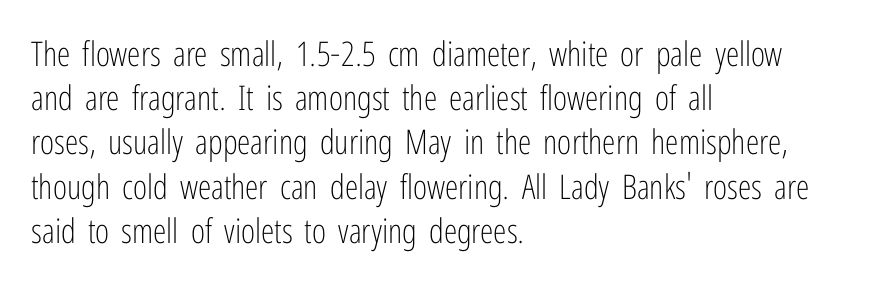
{"serif": "no", "italic": "no", "bold": "no", "weight": "light", "width": "condensed", "stroke_contrast": "low", "x_height": "medium", "monospaced": "no", "underline": "no", "align": "left", "line_spacing": "normal", "line_spacing_ratio": 1.3, "letter_spacing": "normal", "letter_spacing_em": 0.0, "glyph_px": 34}
